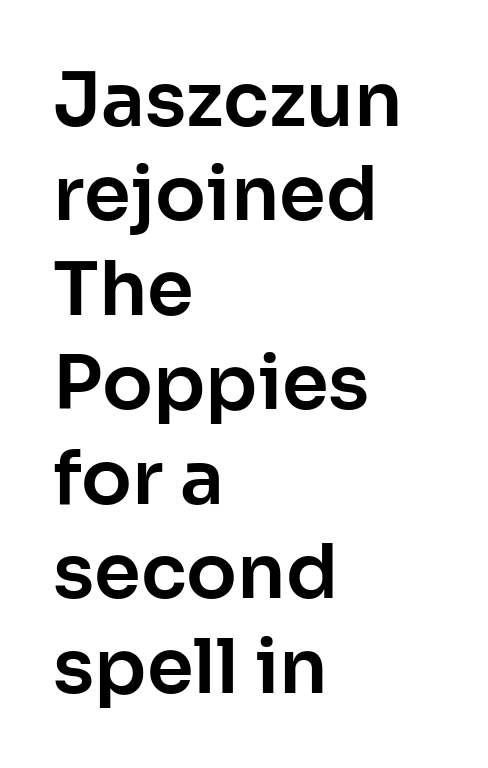
{"serif": "no", "italic": "no", "width": "normal", "stroke_contrast": "low", "x_height": "medium", "monospaced": "no", "underline": "no", "align": "left", "line_spacing": "normal", "line_spacing_ratio": 1.26, "letter_spacing": "normal", "letter_spacing_em": 0.0, "glyph_px": 75}
